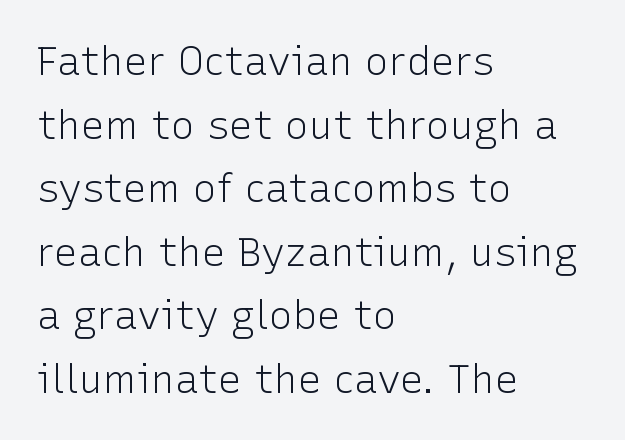
The image shows 40 px light sans-serif type, upright; set left-aligned, normal line spacing (1.59x), normal letter spacing, not underlined; low stroke contrast and a medium x-height.
